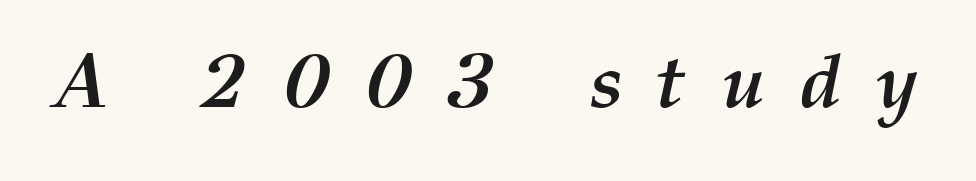
{"italic": "yes", "lean": "right", "slant_degrees": 12, "bold": "yes", "weight": "semibold", "width": "normal", "stroke_contrast": "medium", "x_height": "medium", "monospaced": "no", "underline": "no", "letter_spacing": "wide", "letter_spacing_em": 0.46, "glyph_px": 76}
